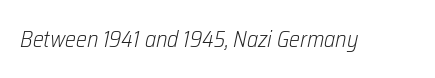
Each stroke keeps to a modest, everyday thickness or less. In terms of posture, this sample is oblique. Honestly, there is no underline to notice here at all. The horizontal fit of the characters is conventional and even.
